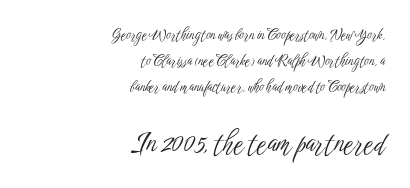
The image shows 27 px text type; set right-aligned, line spacing 1.86x, normal letter spacing, not underlined; the second (bottom) block is 1.93x larger.
